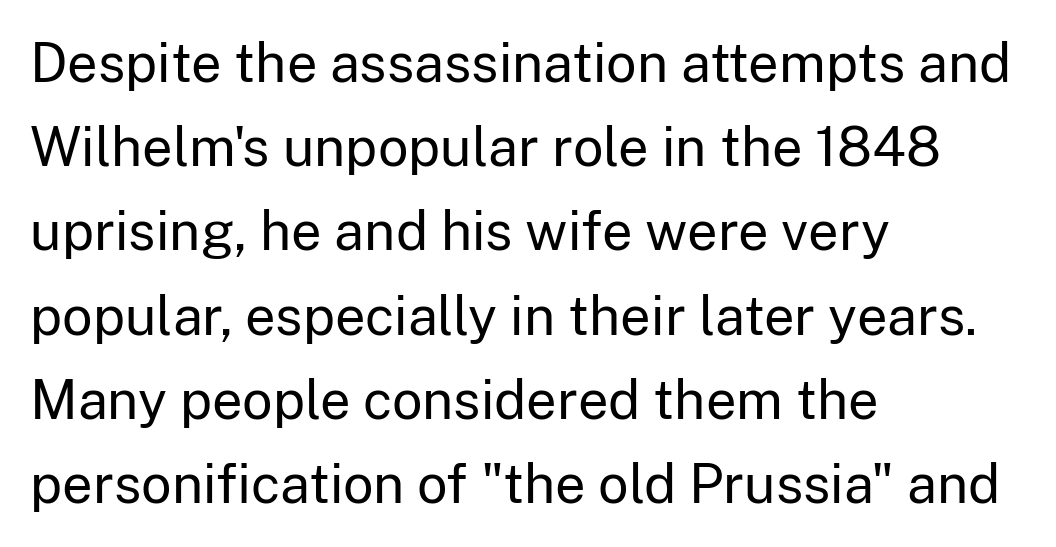
The image shows 54 px regular-weight sans-serif type, upright; set left-aligned, normal line spacing (1.56x), normal letter spacing, not underlined; low stroke contrast and a medium x-height.
